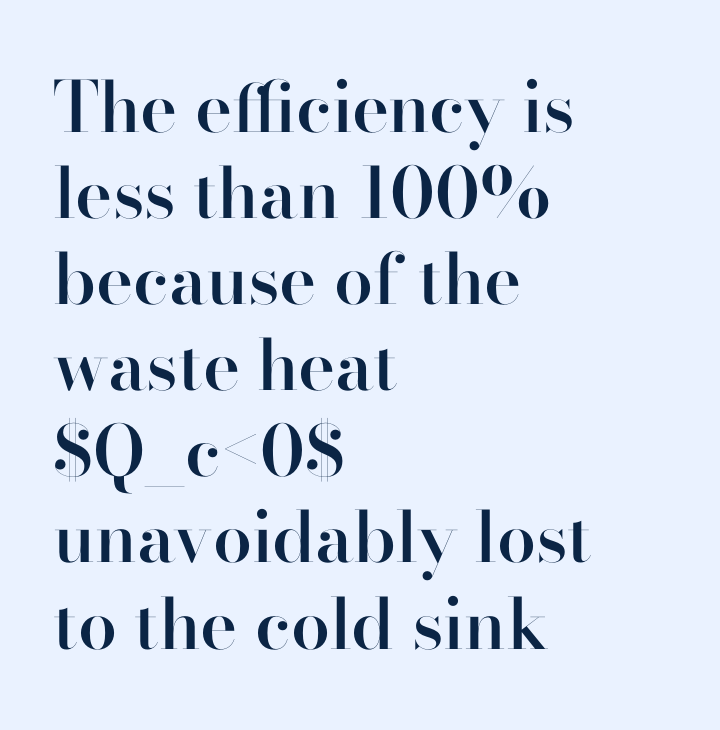
Q: Is the text bold? A: Semi-bold.
Q: Is the text italic (slanted)? A: No, it is upright.
Q: Is the typeface a serif or a sans-serif typeface? A: Serif.
Q: Is the text underlined? A: No.
Q: How is the paragraph aligned? A: Left-aligned.
Q: Is the spacing between letters normal or unusually wide? A: Normal.
Q: Width (condensed, normal, or wide)? A: Normal.
Q: Stroke contrast? A: High.
Q: x-height? A: Small.
Q: Monospaced? A: No.
